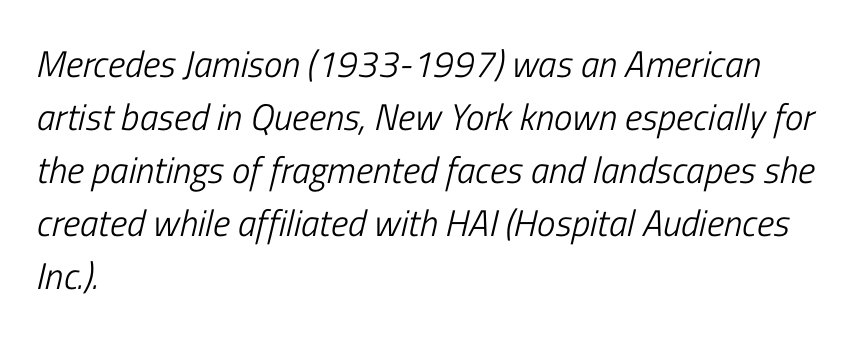
Descender tails drop into unmarked territory. Between one letter and the next there's only the usual sliver of space. A normal amount of white space separates one row of letters from the next. The typesetter chose a ragged-right arrangement here. Proportional: the letters do not fall into vertical columns. Characters are canted at an angle relative to the baseline's perpendicular.
